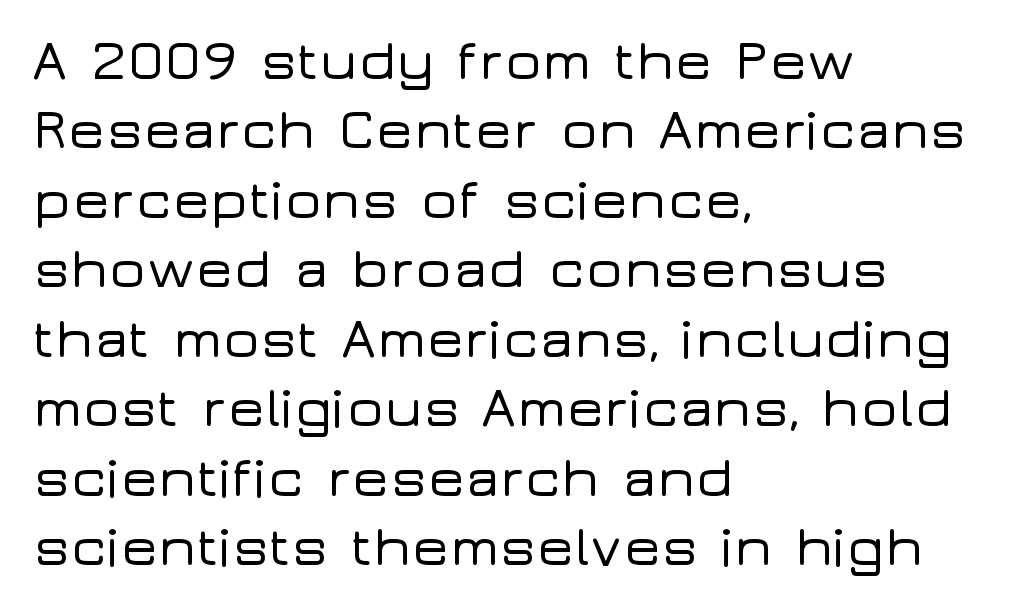
The image shows 56 px wide sans-serif type, upright; set left-aligned, line spacing 1.24x, normal letter spacing, not underlined; low stroke contrast and a medium x-height.
